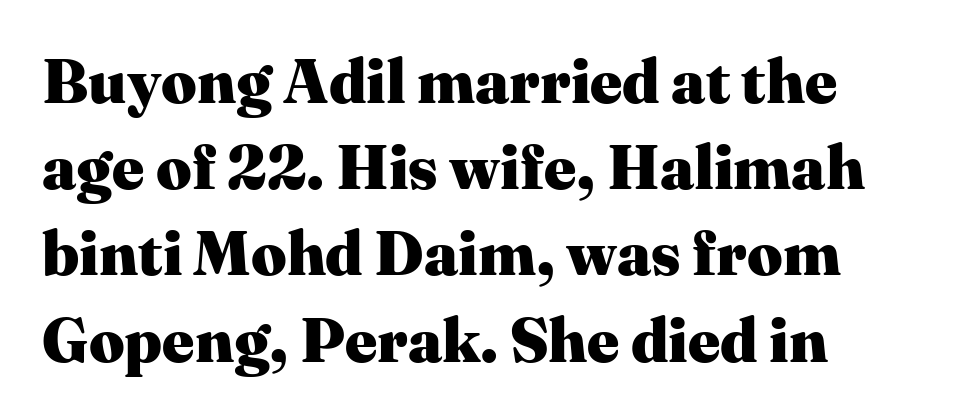
The image shows 62 px heavy serif type, upright; set left-aligned, normal line spacing (1.39x), normal letter spacing, not underlined; medium stroke contrast and a medium x-height.
